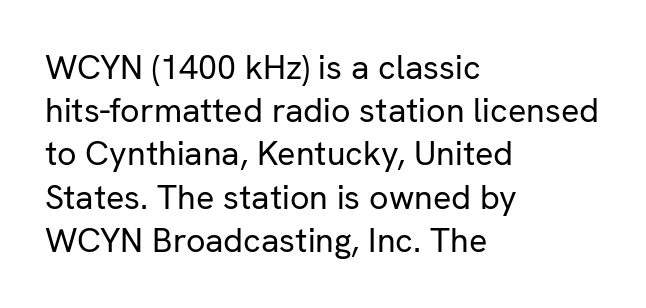
This is sans-serif lettering, the kind often seen on screens and signage. Only glyphs here, with clear space below each row. The compositor pushed each line to the left boundary. Does the leading feel generous? No, just average. Ordinary non-slanted type is in use.
